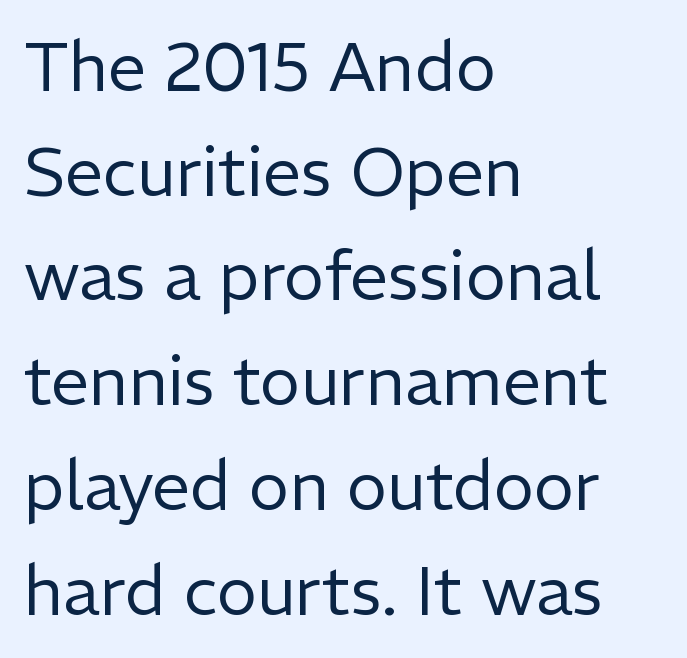
{"serif": "no", "italic": "no", "bold": "no", "weight": "regular", "width": "normal", "stroke_contrast": "low", "x_height": "medium", "monospaced": "no", "underline": "no", "align": "left", "line_spacing": "normal", "line_spacing_ratio": 1.54, "letter_spacing": "normal", "letter_spacing_em": 0.0, "glyph_px": 68}
